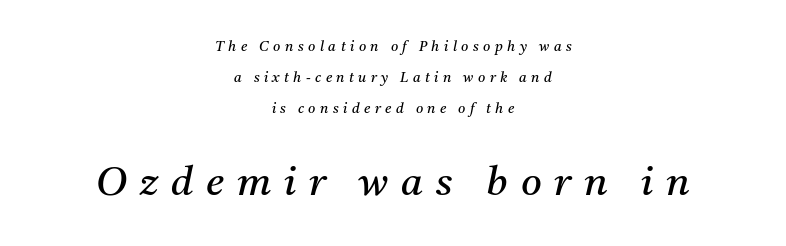
Q: Is the text bold? A: No.
Q: Is the text italic (slanted)? A: Yes, it leans right by about 11 degrees.
Q: Is the typeface a serif or a sans-serif typeface? A: Serif.
Q: Is the text underlined? A: No.
Q: How is the paragraph aligned? A: Centered.
Q: Is the spacing between letters normal or unusually wide? A: Unusually wide.
Q: Is the spacing between lines tight, normal or loose? A: Loose.
Q: Which block of text is set in a larger size, the first (top) or the second (bottom)? A: The second (bottom) one.
Q: Width (condensed, normal, or wide)? A: Normal.
Q: Stroke contrast? A: Medium.
Q: x-height? A: Medium.
Q: Monospaced? A: No.
